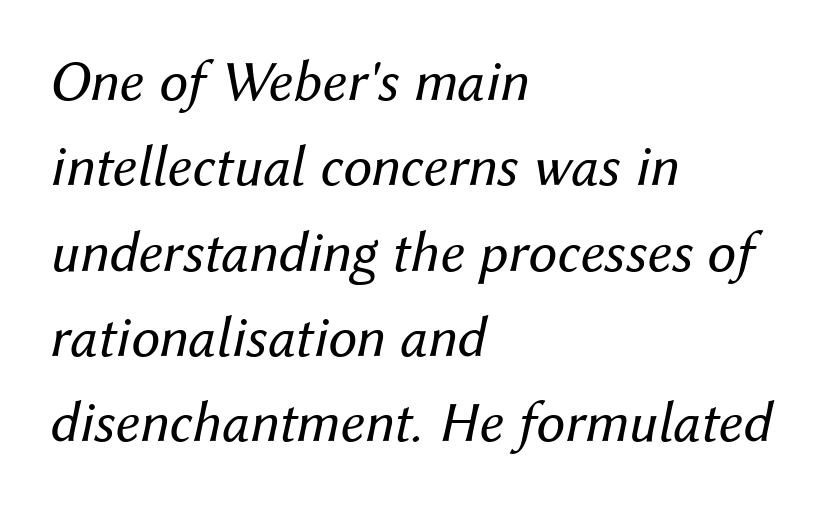
{"italic": "yes", "lean": "right", "slant_degrees": 12, "bold": "no", "weight": "regular", "width": "normal", "stroke_contrast": "medium", "x_height": "medium", "monospaced": "no", "underline": "no", "align": "left", "line_spacing": "normal", "line_spacing_ratio": 1.47, "letter_spacing": "normal", "letter_spacing_em": 0.0, "glyph_px": 58}
